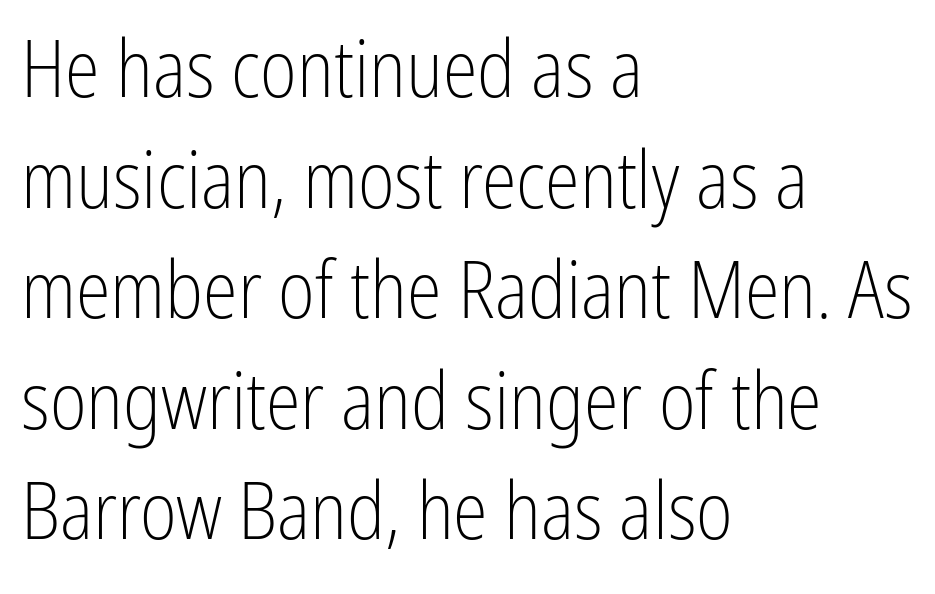
The image shows 79 px light, condensed sans-serif type, upright; set left-aligned, normal line spacing (1.4x), normal letter spacing, not underlined; low stroke contrast and a medium x-height.
